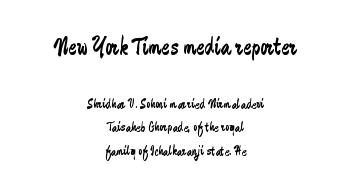
{"bold": "no", "underline": "no", "align": "center", "line_spacing": "normal", "line_spacing_ratio": 1.67, "letter_spacing": "normal", "letter_spacing_em": 0.0, "larger_block": "first", "size_ratio": 1.79, "glyph_px": 25}
